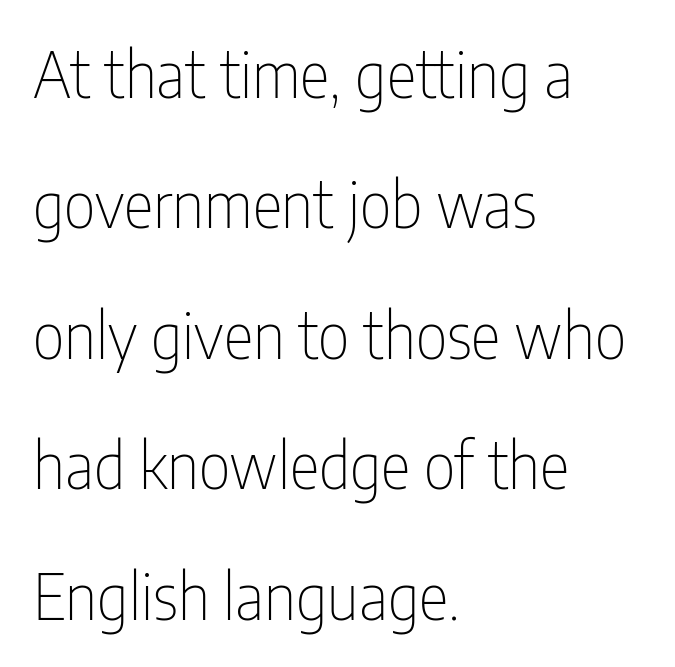
Type without underlining. Does the type have serifs? No, each stem ends abruptly. The strokes are not fattened; the text isn't bold. Nope, not italic — everything's standing straight. Caption: standard tracking, unaltered.
